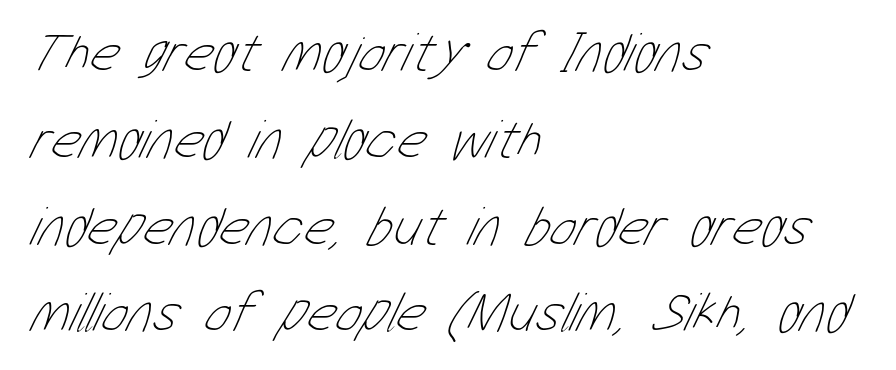
The image shows 56 px thin, condensed type; set left-aligned, normal line spacing (1.55x), normal letter spacing, not underlined; low stroke contrast and a medium x-height.
